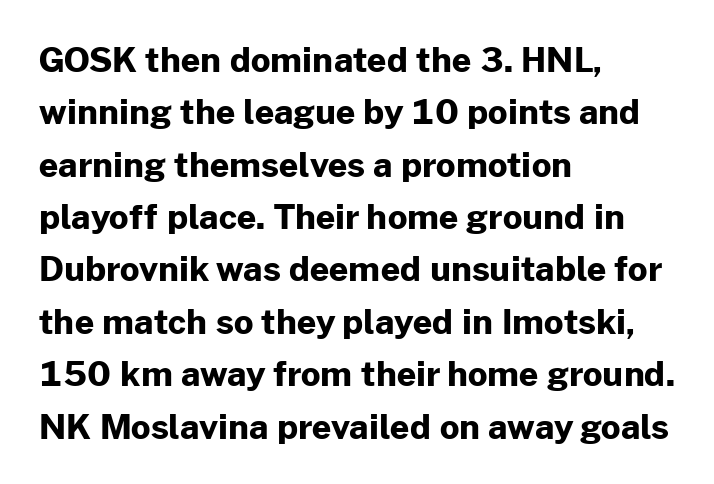
Observe the ordinary spacing: letters are neighbours, not strangers. Here the designer chose a conventional face with non-uniform glyph widths. Honestly, the row spacing looks completely unremarkable. Chunky letters — that's bold for sure. Upright lettering throughout.
